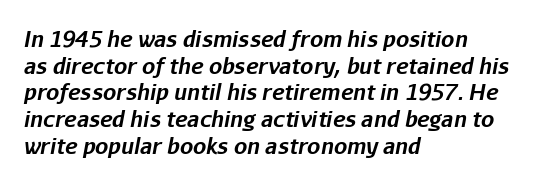
Q: Is the text bold? A: Yes.
Q: Is the text italic (slanted)? A: Yes, it leans right by about 11 degrees.
Q: Is the text underlined? A: No.
Q: How is the paragraph aligned? A: Left-aligned.
Q: Is the spacing between letters normal or unusually wide? A: Normal.
Q: Is the spacing between lines tight, normal or loose? A: Normal.
